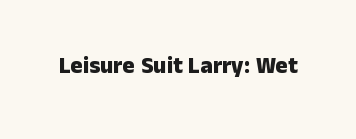
{"italic": "no", "bold": "yes", "underline": "no", "letter_spacing": "normal", "letter_spacing_em": 0.0, "glyph_px": 23}
